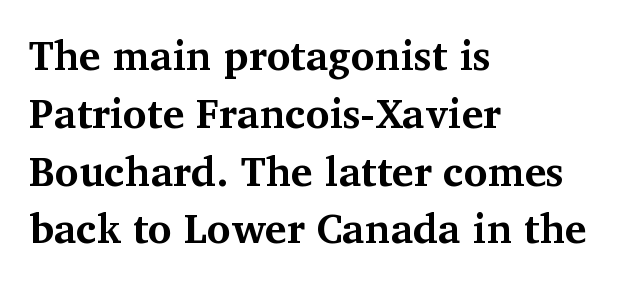
{"serif": "yes", "italic": "no", "bold": "yes", "weight": "bold", "width": "normal", "stroke_contrast": "medium", "x_height": "medium", "monospaced": "no", "underline": "no", "align": "left", "line_spacing": "normal", "line_spacing_ratio": 1.41, "letter_spacing": "normal", "letter_spacing_em": 0.0, "glyph_px": 41}
